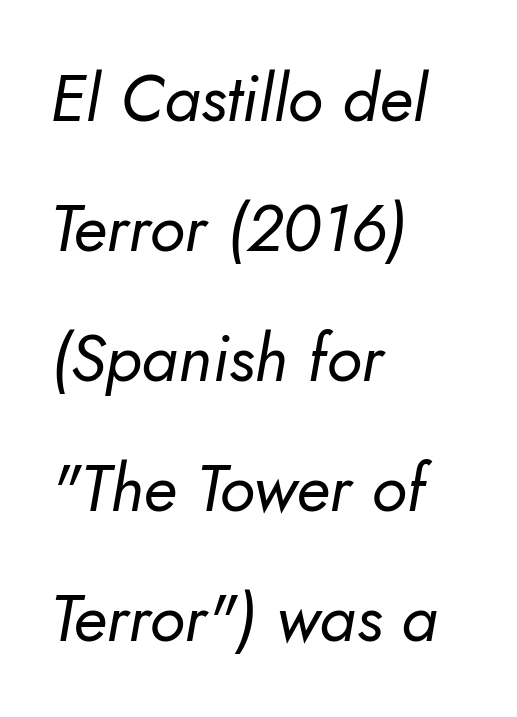
On a weight scale, this lands at 450 or below. Each word holds together tightly as a unit, with standard inter-letter gaps. The line-height multiplier appears high, well above default. Think of a printed novel: that variable character pitch is what you see here.
